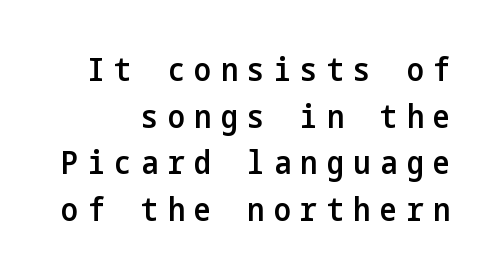
{"serif": "no", "italic": "no", "bold": "semi", "weight": "semibold", "width": "condensed", "stroke_contrast": "low", "x_height": "medium", "underline": "no", "align": "right", "line_spacing": "normal", "line_spacing_ratio": 1.46, "letter_spacing": "wide", "letter_spacing_em": 0.3, "glyph_px": 32}
